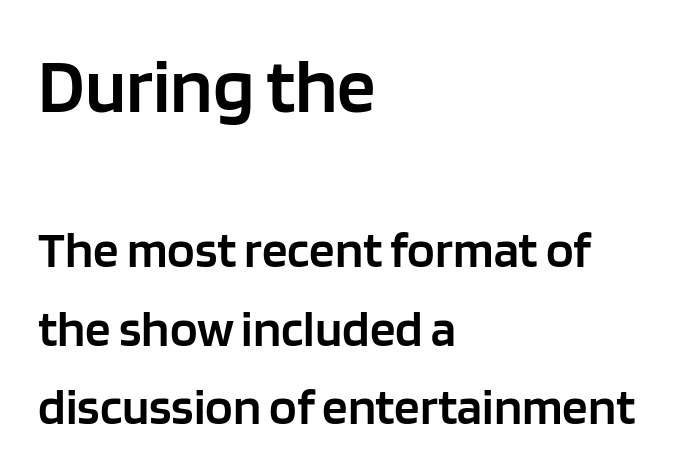
Q: Is the text bold? A: Semi-bold.
Q: Is the text italic (slanted)? A: No, it is upright.
Q: Is the typeface a serif or a sans-serif typeface? A: Sans-serif.
Q: Is the text underlined? A: No.
Q: How is the paragraph aligned? A: Left-aligned.
Q: Is the spacing between letters normal or unusually wide? A: Normal.
Q: Is the spacing between lines tight, normal or loose? A: Normal.
Q: Which block of text is set in a larger size, the first (top) or the second (bottom)? A: The first (top) one.
Q: Width (condensed, normal, or wide)? A: Normal.
Q: Stroke contrast? A: Low.
Q: x-height? A: Large.
Q: Monospaced? A: No.
